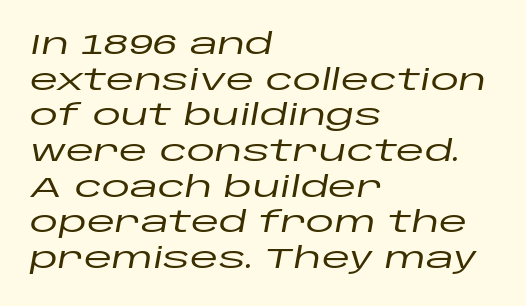
The image shows 29 px wide type, italic (leaning right); set left-aligned, line spacing 1.23x, normal letter spacing, not underlined; low stroke contrast and a large x-height.
